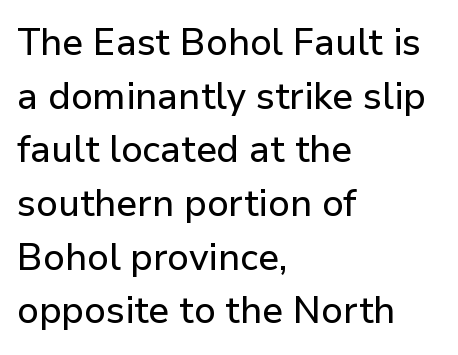
Honestly, the row spacing looks completely unremarkable. These lines are rendered in a variable-pitch font. Nope, not italic — everything's standing straight. Caption: standard tracking, unaltered. Compared with a centered layout, this one pins lines to the left instead. The glyphs in this specimen are sans serif.
